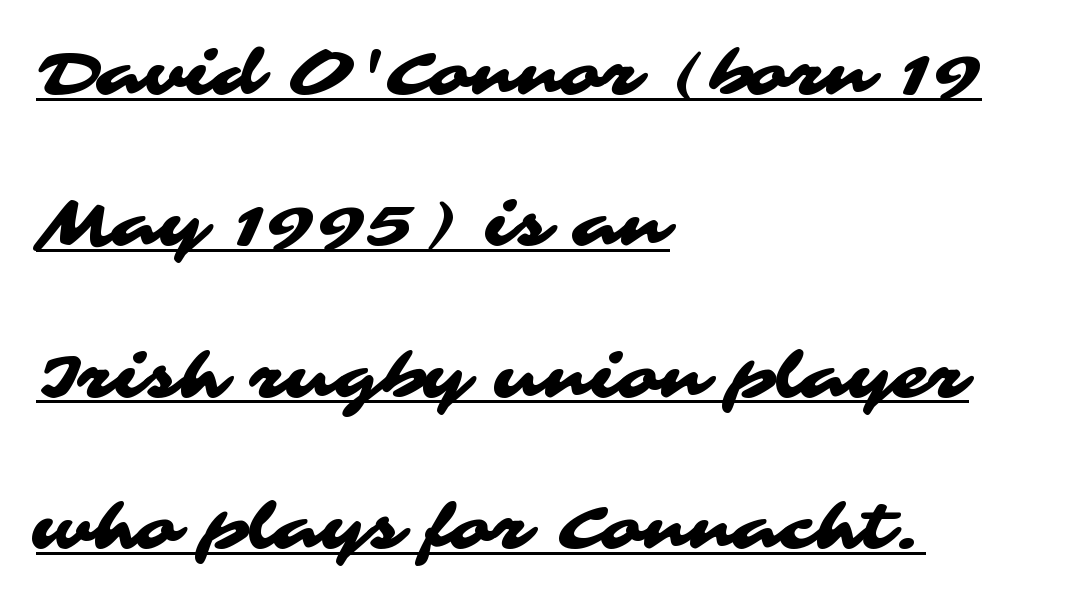
Q: Is the typeface a serif or a sans-serif typeface? A: Sans-serif.
Q: Is the text underlined? A: Yes.
Q: How is the paragraph aligned? A: Left-aligned.
Q: Is the spacing between letters normal or unusually wide? A: Normal.
Q: Is the spacing between lines tight, normal or loose? A: Loose.
Q: Width (condensed, normal, or wide)? A: Wide.
Q: Stroke contrast? A: Medium.
Q: x-height? A: Medium.
Q: Monospaced? A: No.
